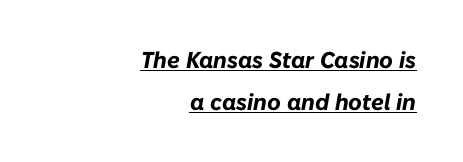
{"italic": "yes", "lean": "right", "slant_degrees": 10, "bold": "yes", "underline": "yes", "align": "right", "line_spacing_ratio": 1.81, "letter_spacing": "normal", "letter_spacing_em": 0.0, "glyph_px": 23}
